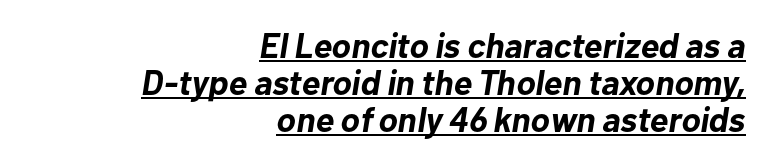
Q: Is the text bold? A: Yes.
Q: Is the text italic (slanted)? A: Yes, it leans right by about 10 degrees.
Q: Is the text underlined? A: Yes.
Q: How is the paragraph aligned? A: Right-aligned.
Q: Is the spacing between letters normal or unusually wide? A: Normal.
Q: Is the spacing between lines tight, normal or loose? A: Tight.
Q: Width (condensed, normal, or wide)? A: Normal.
Q: Stroke contrast? A: Low.
Q: x-height? A: Medium.
Q: Monospaced? A: No.
